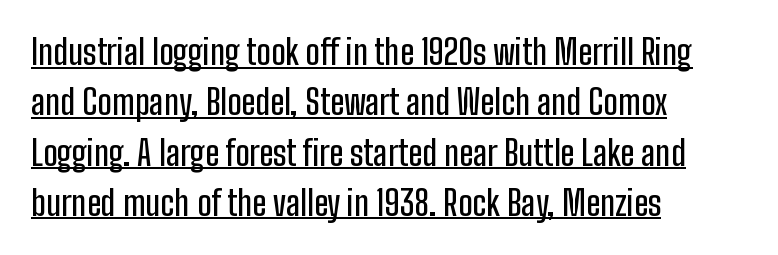
The image shows 34 px condensed sans-serif type, upright; set left-aligned, normal line spacing (1.48x), normal letter spacing, underlined; low stroke contrast and a medium x-height.
